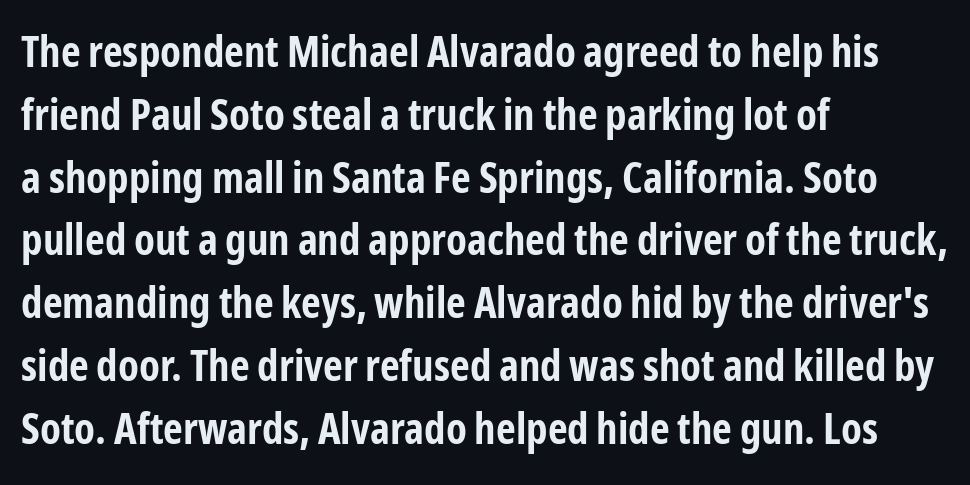
{"serif": "no", "italic": "no", "bold": "yes", "weight": "bold", "width": "condensed", "stroke_contrast": "low", "x_height": "medium", "monospaced": "no", "underline": "no", "align": "left", "line_spacing": "normal", "line_spacing_ratio": 1.46, "letter_spacing": "normal", "letter_spacing_em": 0.0, "glyph_px": 43}
